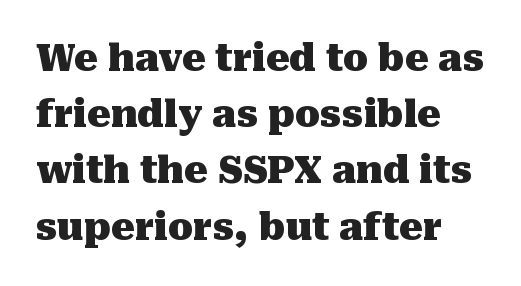
Horizontal bands of white between lines are of average thickness. The type is set solid horizontally, with unmodified tracking. Nope, not italic — everything's standing straight. The rendering uses a bold face; every stroke is thick and dark. Beneath every word, the page is bare.
